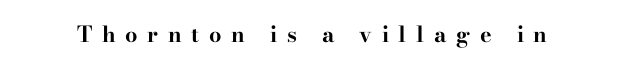
Q: Is the text bold? A: Yes.
Q: Is the text italic (slanted)? A: No, it is upright.
Q: Is the text underlined? A: No.
Q: Is the spacing between letters normal or unusually wide? A: Unusually wide.
